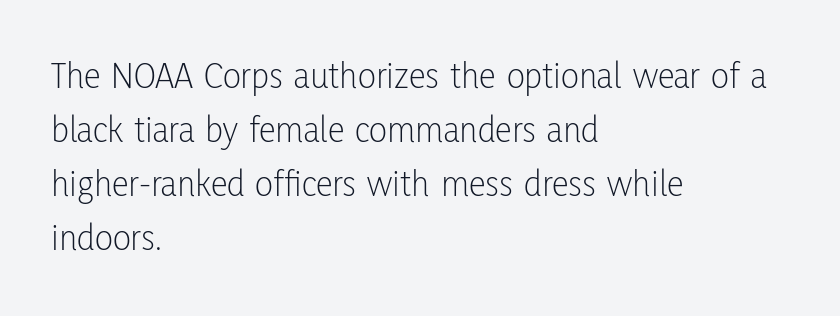
{"serif": "no", "italic": "no", "bold": "no", "weight": "light", "width": "condensed", "stroke_contrast": "low", "x_height": "medium", "monospaced": "no", "underline": "no", "align": "left", "line_spacing": "normal", "line_spacing_ratio": 1.42, "letter_spacing": "normal", "letter_spacing_em": 0.0, "glyph_px": 38}
